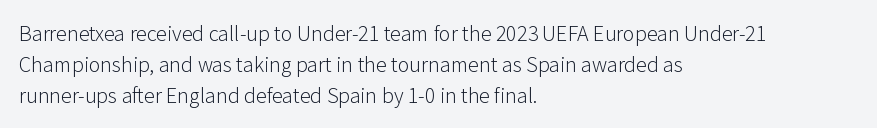
The image shows 22 px text type, upright; set left-aligned, normal line spacing (1.4x), normal letter spacing, not underlined.
